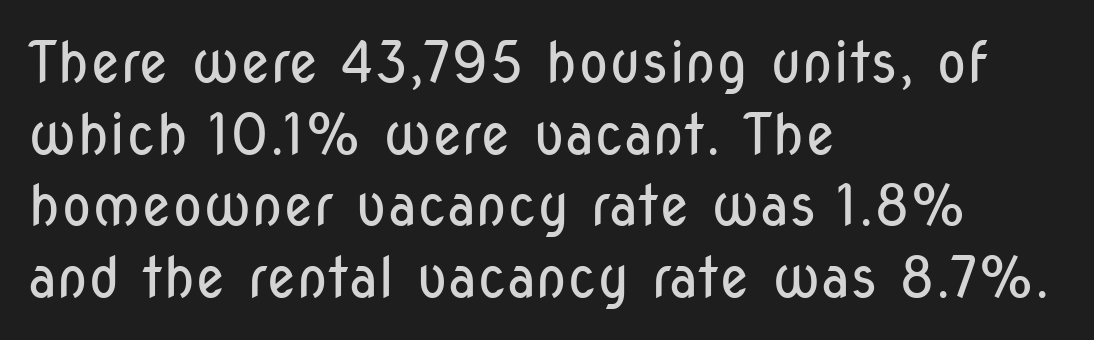
Q: Is the text bold? A: No.
Q: Is the text italic (slanted)? A: No, it is upright.
Q: Is the typeface a serif or a sans-serif typeface? A: Sans-serif.
Q: Is the text underlined? A: No.
Q: How is the paragraph aligned? A: Left-aligned.
Q: Is the spacing between letters normal or unusually wide? A: Normal.
Q: Is the spacing between lines tight, normal or loose? A: Normal.
Q: Width (condensed, normal, or wide)? A: Condensed.
Q: Stroke contrast? A: Low.
Q: x-height? A: Medium.
Q: Monospaced? A: No.
